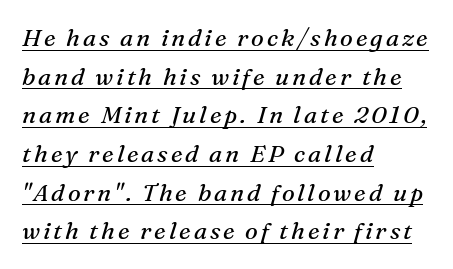
Q: Is the text bold? A: No.
Q: Is the text italic (slanted)? A: Yes, it leans right by about 16 degrees.
Q: Is the text underlined? A: Yes.
Q: How is the paragraph aligned? A: Left-aligned.
Q: Is the spacing between lines tight, normal or loose? A: Normal.
